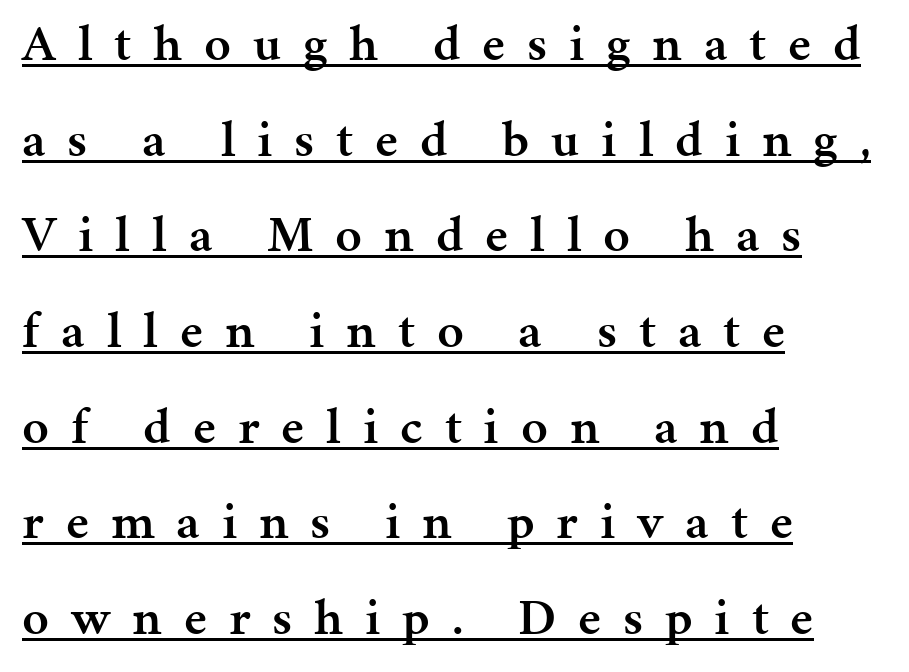
Every letter is mildly thick-stroked: semibold rather than bold. In designer terms, the underline attribute is active on this setting. Designer's note — italics off, roman on. The glyphs in this specimen are seriffed.
